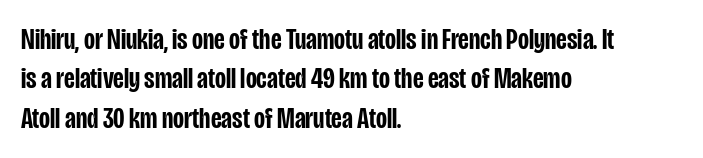
The image shows 30 px semibold, condensed sans-serif type, upright; set left-aligned, normal line spacing (1.31x), normal letter spacing, not underlined; low stroke contrast and a large x-height.
